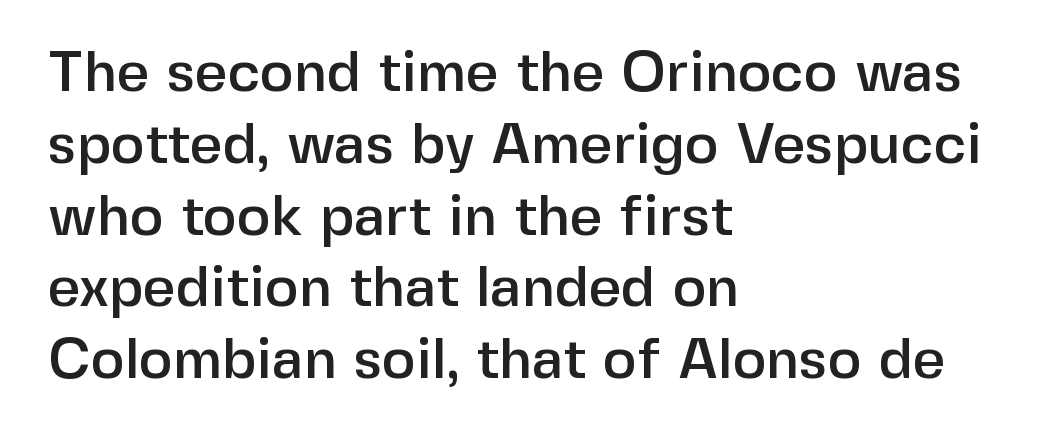
{"serif": "no", "italic": "no", "width": "normal", "stroke_contrast": "low", "x_height": "medium", "monospaced": "no", "underline": "no", "align": "left", "line_spacing": "normal", "line_spacing_ratio": 1.26, "letter_spacing": "normal", "letter_spacing_em": 0.0, "glyph_px": 57}
